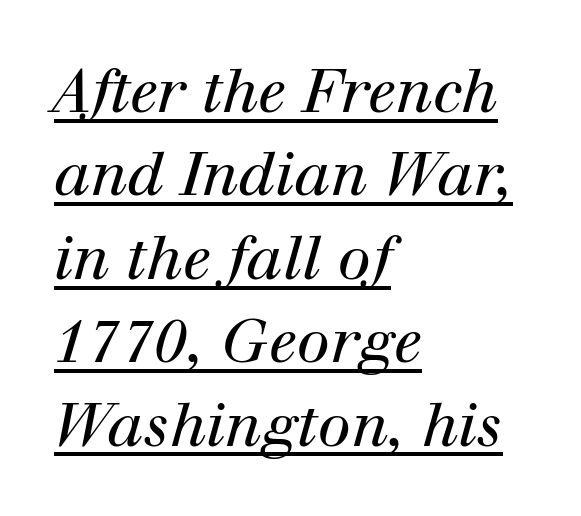
Letter spacing: default. Rendered with sloped, italic letterforms. Compared with a centered layout, this one pins lines to the left instead. Each stroke keeps to a modest, everyday thickness or less. This rendering features underlined lettering. Is this a sans? No — the strokes have serifs.
